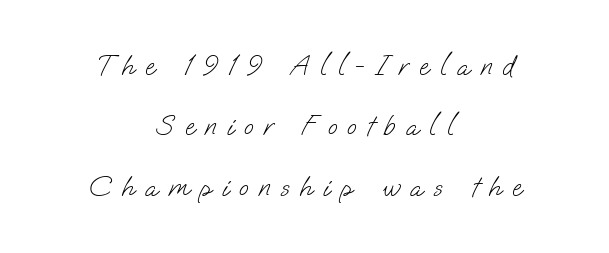
What stands out about the letter spacing? Its width — letters are far apart. Type without underlining. If you measured baseline to baseline, you'd find a long distance. The setting favours the middle, as headings and verse often do. The letters carry no serifs — their stems end cleanly without finishing strokes.
